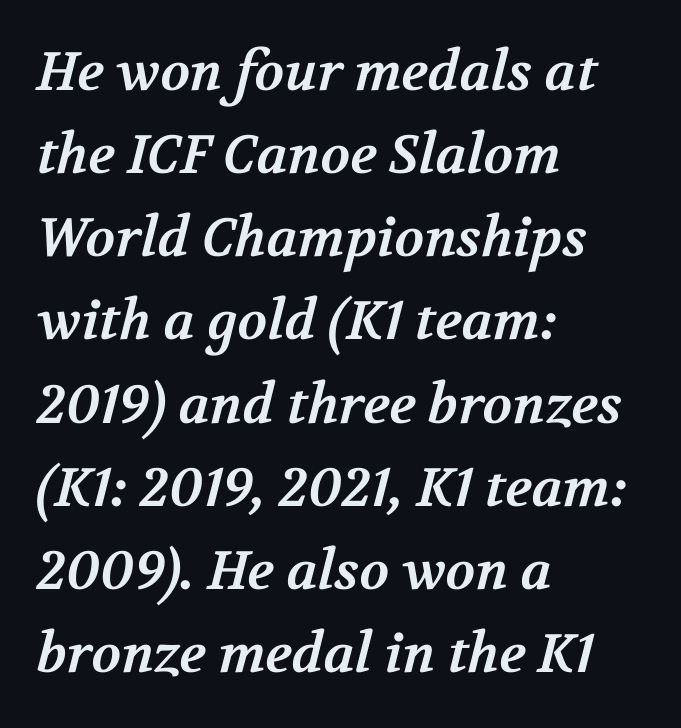
{"serif": "yes", "bold": "yes", "weight": "bold", "width": "normal", "stroke_contrast": "medium", "x_height": "medium", "monospaced": "no", "underline": "no", "align": "left", "line_spacing": "normal", "line_spacing_ratio": 1.54, "letter_spacing": "normal", "letter_spacing_em": 0.0, "glyph_px": 54}
